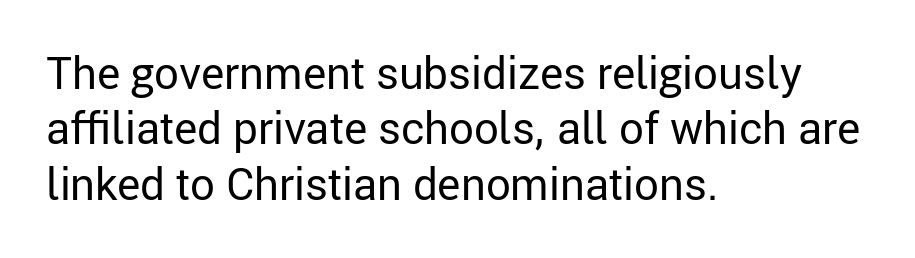
Q: Is the text bold? A: No.
Q: Is the text italic (slanted)? A: No, it is upright.
Q: Is the typeface a serif or a sans-serif typeface? A: Sans-serif.
Q: Is the text underlined? A: No.
Q: How is the paragraph aligned? A: Left-aligned.
Q: Is the spacing between letters normal or unusually wide? A: Normal.
Q: Is the spacing between lines tight, normal or loose? A: Normal.
Q: Width (condensed, normal, or wide)? A: Normal.
Q: Stroke contrast? A: Low.
Q: x-height? A: Medium.
Q: Monospaced? A: No.
